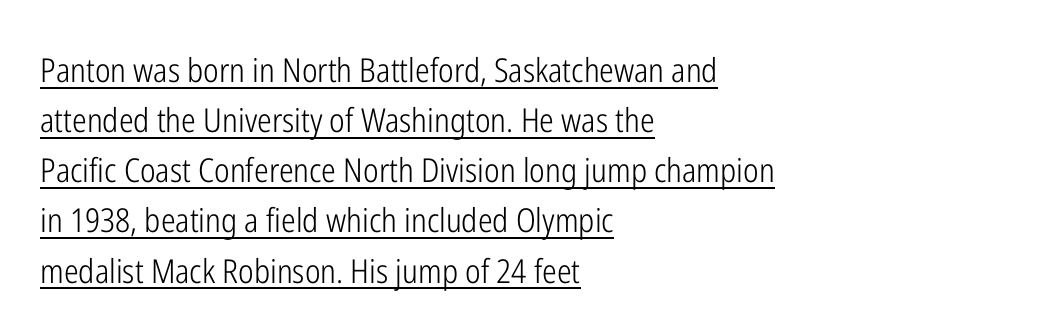
The rendering uses natural spacing where letterforms have individual widths. The face used here is rendered with its standard letterfit. Ordinary non-slanted type is in use. Are there feet on the stems? There aren't — it's a sans. Every row of glyphs begins at an identical x-position on the left.
